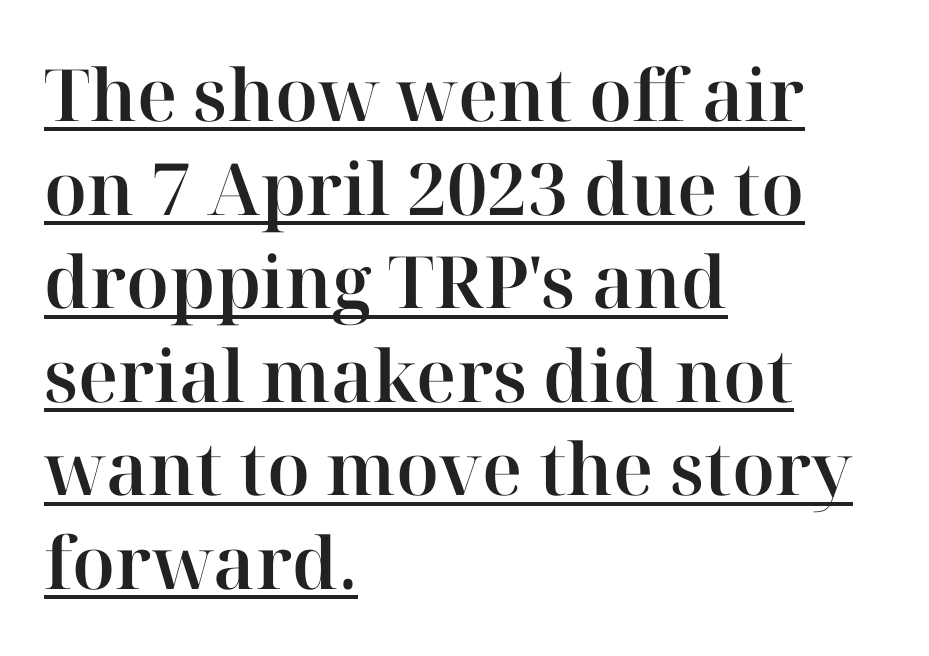
Q: Is the text italic (slanted)? A: No, it is upright.
Q: Is the typeface a serif or a sans-serif typeface? A: Serif.
Q: Is the text underlined? A: Yes.
Q: How is the paragraph aligned? A: Left-aligned.
Q: Is the spacing between letters normal or unusually wide? A: Normal.
Q: Is the spacing between lines tight, normal or loose? A: Normal.
Q: Width (condensed, normal, or wide)? A: Normal.
Q: Stroke contrast? A: High.
Q: x-height? A: Medium.
Q: Monospaced? A: No.
